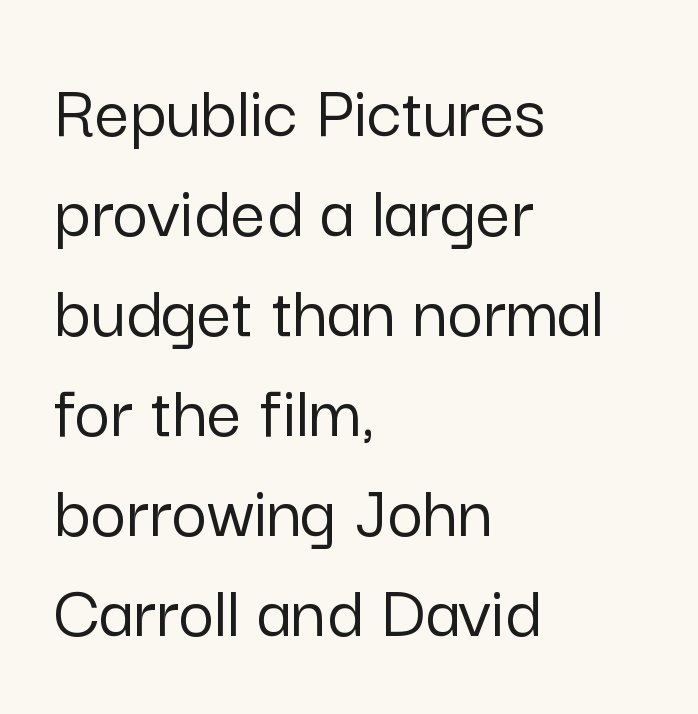
The image shows 77 px sans-serif type, upright; set left-aligned, normal line spacing (1.3x), normal letter spacing, not underlined; low stroke contrast and a medium x-height.
